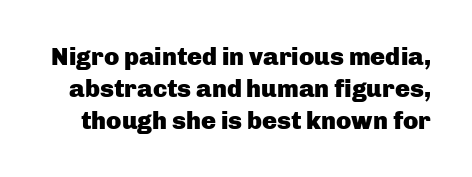
Each row of text sits above clean, open space. In terms of leading, this rendering sits right in the middle. Characters remain perfectly vertical along every line. The sample has been set heavy, in full bold. The horizontal fit of the characters is conventional and even.
